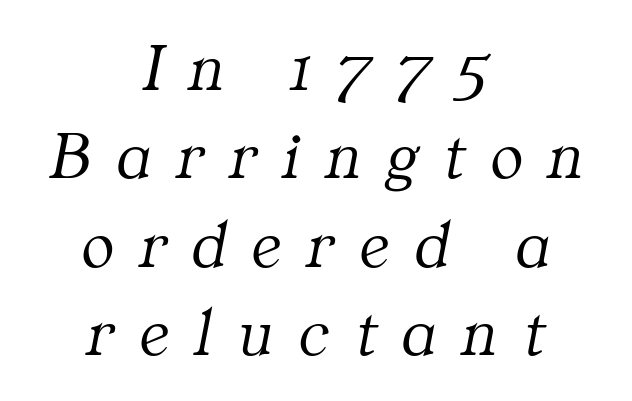
The image shows 68 px light serif type, italic (leaning right); set centered, normal line spacing (1.3x), unusually wide letter spacing (+0.38 em), not underlined; medium stroke contrast and a medium x-height.
